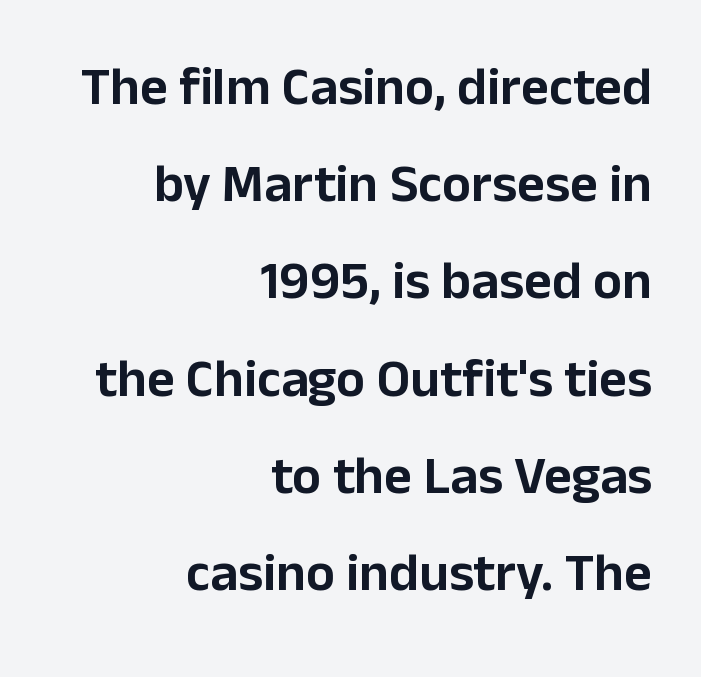
{"serif": "no", "italic": "no", "width": "normal", "stroke_contrast": "low", "x_height": "medium", "monospaced": "no", "underline": "no", "align": "right", "line_spacing_ratio": 1.8, "letter_spacing": "normal", "letter_spacing_em": 0.0, "glyph_px": 54}
